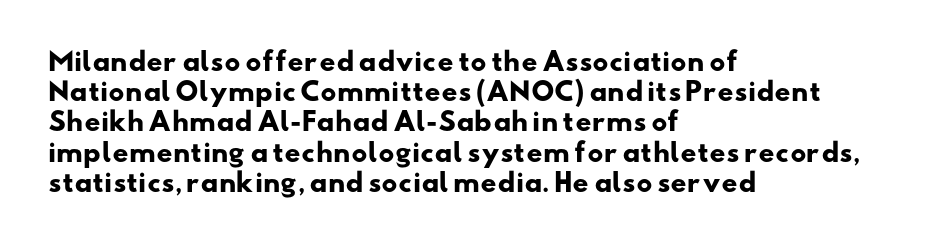
{"bold": "yes", "underline": "no", "align": "left", "line_spacing_ratio": 1.21, "letter_spacing": "normal", "letter_spacing_em": 0.0, "glyph_px": 25}
